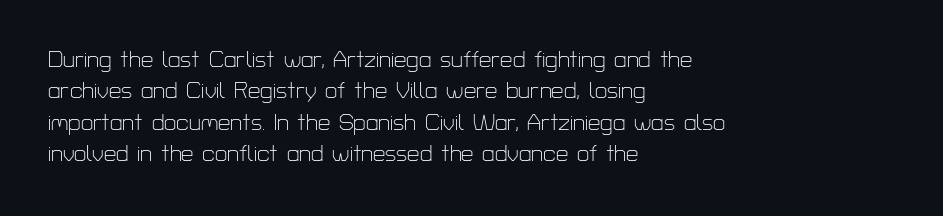
{"italic": "no", "bold": "no", "underline": "no", "align": "left", "line_spacing": "normal", "line_spacing_ratio": 1.43, "letter_spacing": "normal", "letter_spacing_em": 0.0, "glyph_px": 22}
